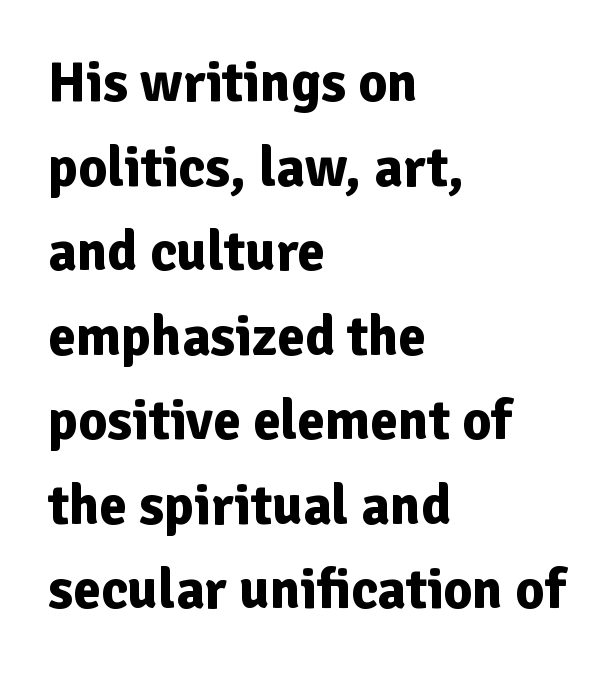
The image shows 56 px bold sans-serif type, upright; set left-aligned, normal line spacing (1.51x), normal letter spacing, not underlined; low stroke contrast and a medium x-height.
